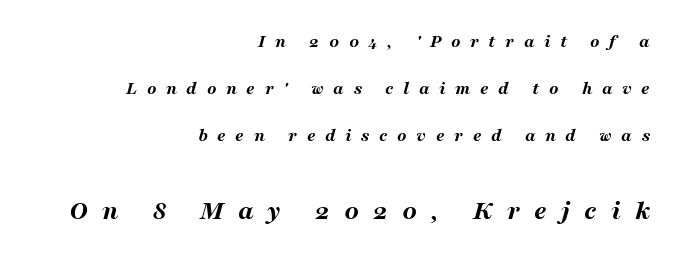
Looks like regular typesetting: each glyph gets only the width it needs. Students, note that the glyphs here are deliberately spaced far apart. Notice how the stems are inclined rather than vertical — that's the hallmark of italics. If you drew a ruler down the right edge, every line would touch it.
